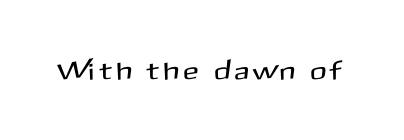
Q: Is the text italic (slanted)? A: No, it is upright.
Q: Is the text underlined? A: No.
Q: Is the spacing between letters normal or unusually wide? A: Unusually wide.
